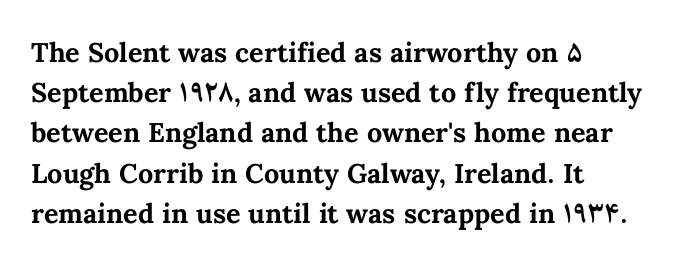
The image shows 27 px bold type, upright; set left-aligned, normal line spacing (1.49x), normal letter spacing, not underlined.
